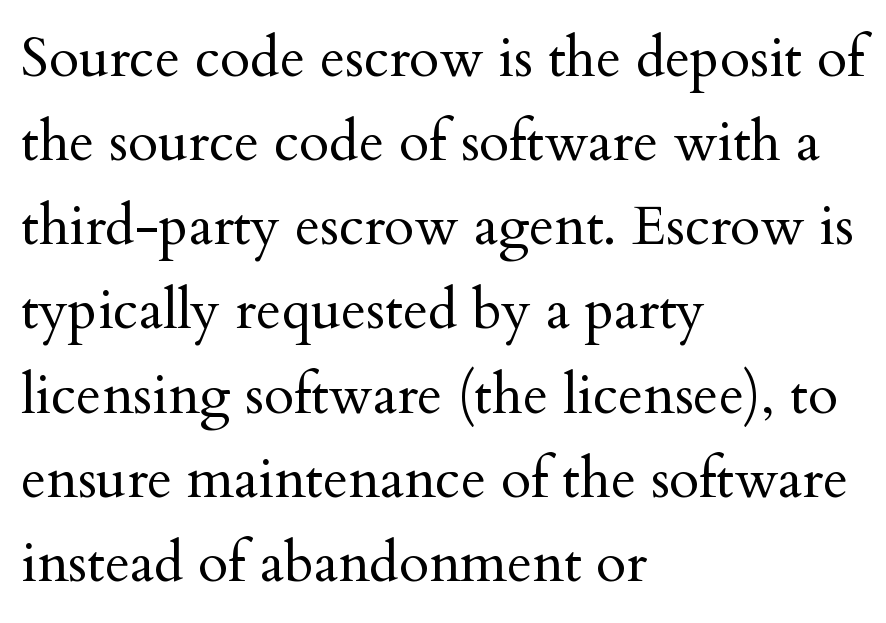
The image shows 55 px regular-weight serif type, upright; set left-aligned, normal line spacing (1.53x), normal letter spacing, not underlined; medium stroke contrast and a small x-height.
